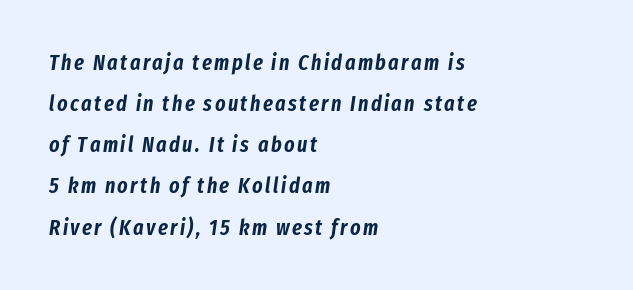
A typesetter would mark this as italic. The space beneath each line is pristine and unruled. All the whitespace from short lines collects on the right.
